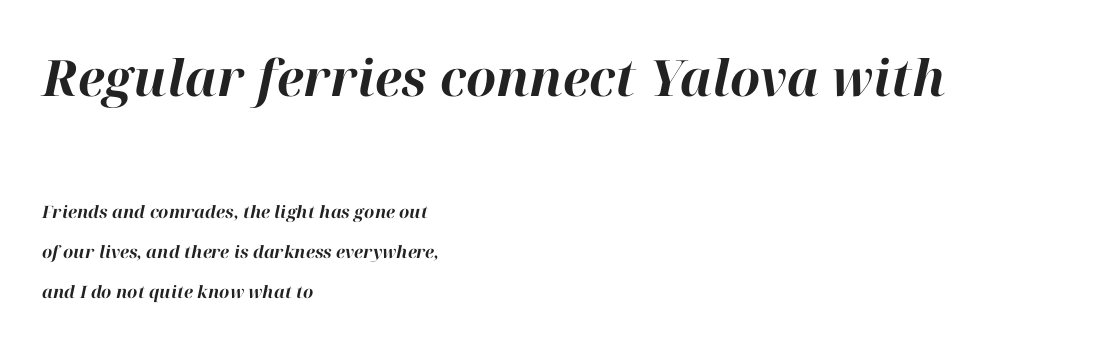
The image shows 50 px bold type, italic (leaning right); set left-aligned, loose line spacing (2.34x), normal letter spacing, not underlined; the first (top) block is 2.94x larger; high stroke contrast and a medium x-height.
